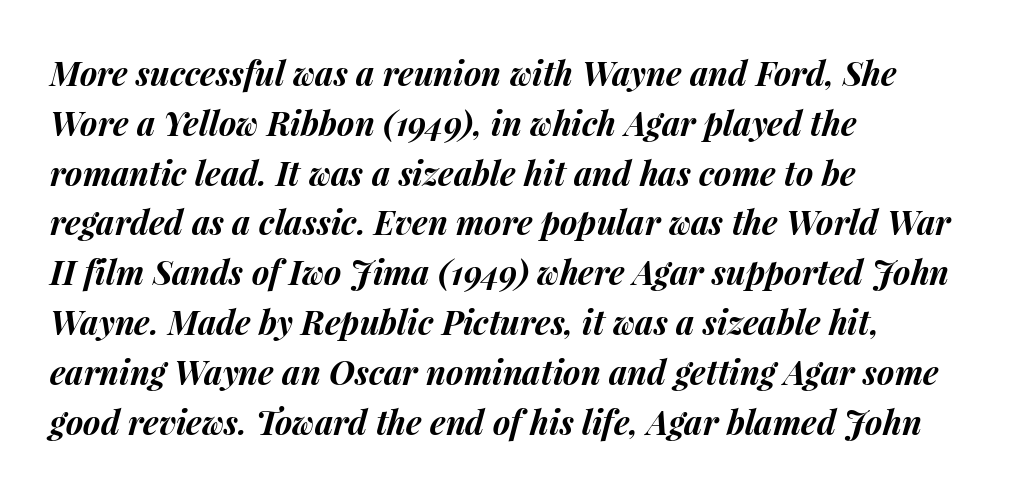
{"italic": "yes", "lean": "right", "slant_degrees": 15, "bold": "yes", "weight": "bold", "width": "normal", "stroke_contrast": "medium", "x_height": "medium", "monospaced": "no", "underline": "no", "align": "left", "line_spacing": "normal", "line_spacing_ratio": 1.51, "letter_spacing": "normal", "letter_spacing_em": 0.0, "glyph_px": 33}
